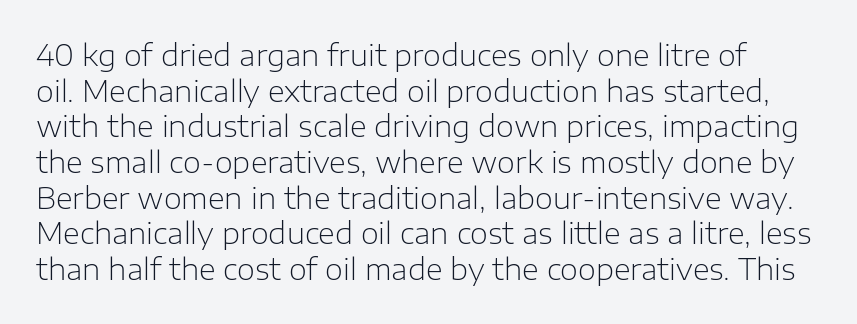
Serifs: no, the terminals of the letterforms are clean. Is this a heavy cut? Hardly; it is regular or lighter. These lines are rendered in a variable-pitch font. Observe the ordinary spacing: letters are neighbours, not strangers. The baseline area is clear. Vertical strokes here are truly vertical.
